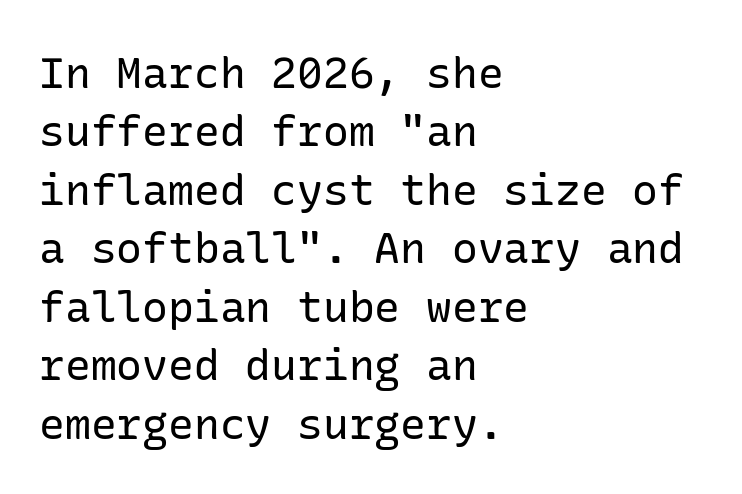
The image shows 43 px regular-weight sans-serif type, upright; set left-aligned, normal line spacing (1.36x), normal letter spacing, not underlined; low stroke contrast and a medium x-height.
